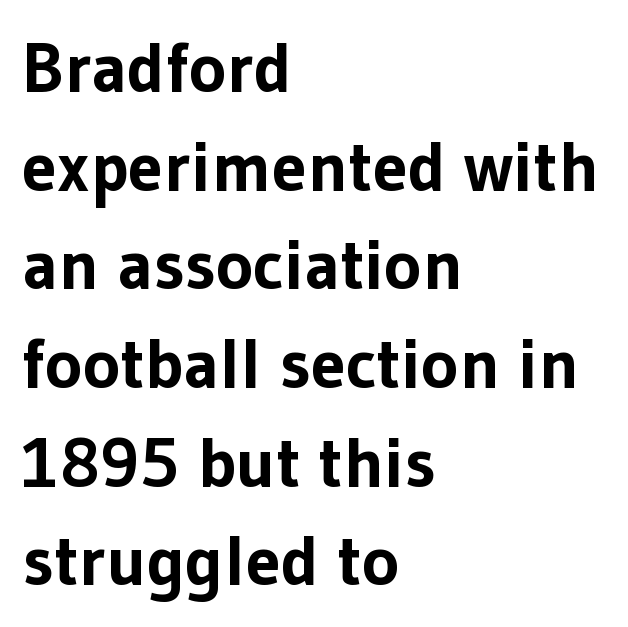
Tall strokes in this sample are plumb rather than angled. Character widths vary here, with narrow letters taking less room than wide ones. The line texture is even and compact thanks to regular tracking. Unlike a traditional serif, this face leaves its strokes unadorned. Heavy, bold letterforms.
